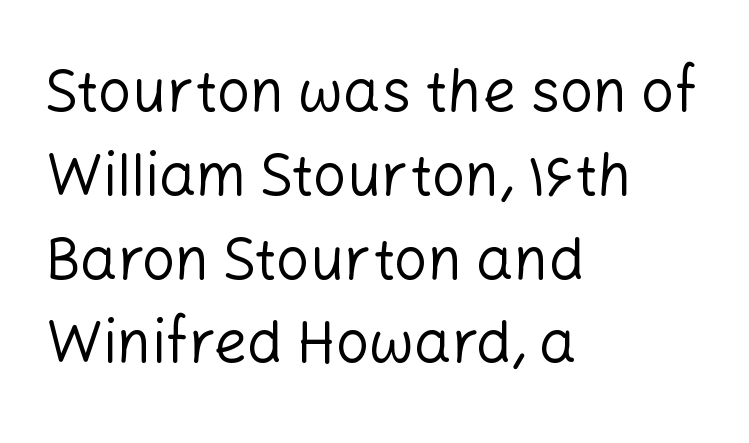
These glyphs show unthickened strokes, regular width or finer. One-word summary of the alignment: left. Compared with typical body copy, the letter spacing here is the same. A normal amount of white space separates one row of letters from the next.
